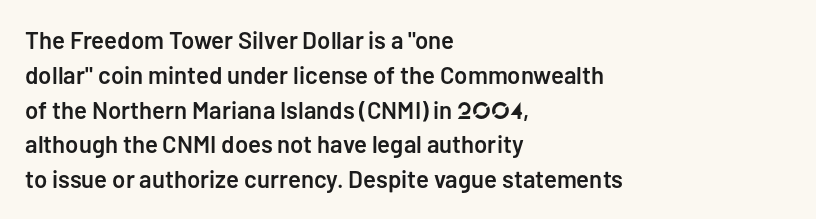
{"italic": "no", "bold": "semi", "underline": "no", "align": "left", "line_spacing": "normal", "line_spacing_ratio": 1.45, "letter_spacing": "normal", "letter_spacing_em": 0.0, "glyph_px": 24}
